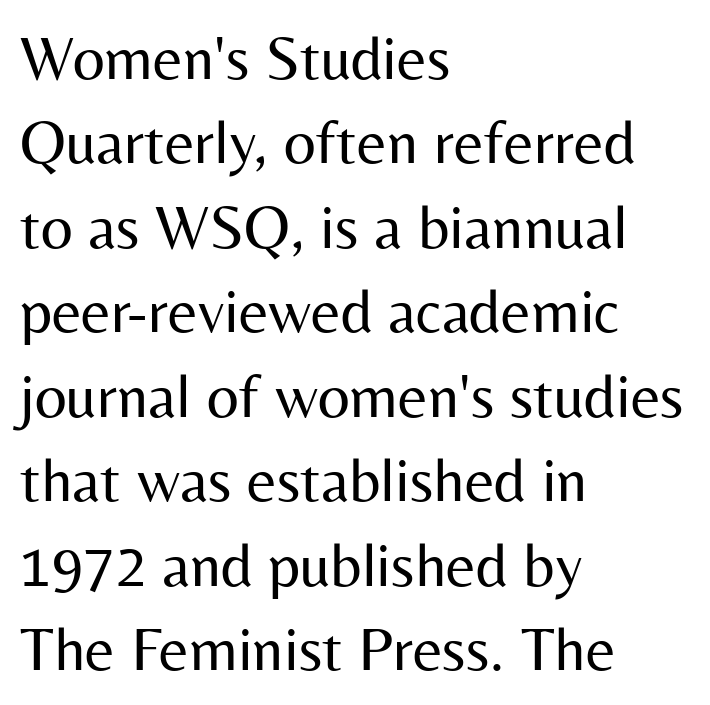
{"serif": "no", "italic": "no", "bold": "no", "weight": "regular", "width": "normal", "stroke_contrast": "medium", "x_height": "medium", "monospaced": "no", "underline": "no", "align": "left", "line_spacing": "normal", "line_spacing_ratio": 1.34, "letter_spacing": "normal", "letter_spacing_em": 0.0, "glyph_px": 63}
